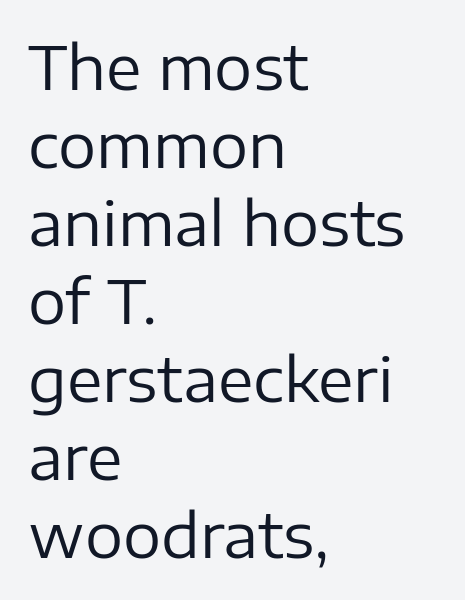
The image shows 60 px regular-weight sans-serif type, upright; set left-aligned, normal line spacing (1.3x), normal letter spacing, not underlined; low stroke contrast and a medium x-height.
